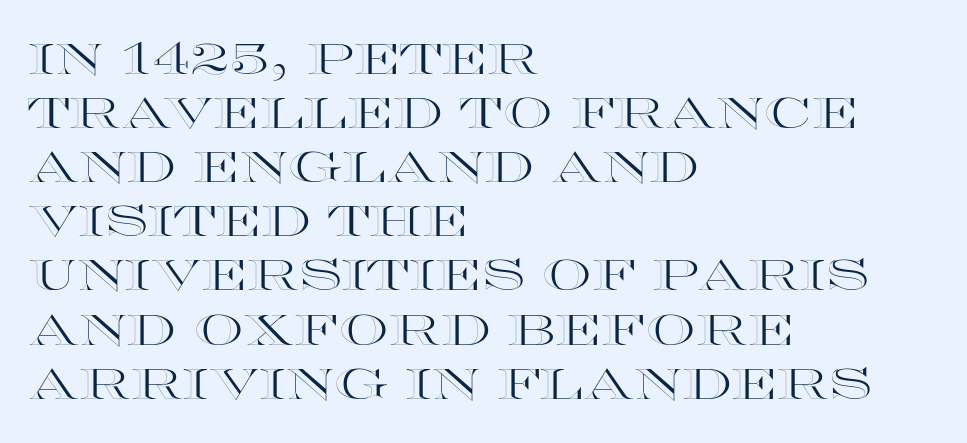
{"italic": "no", "width": "wide", "x_height": "large", "monospaced": "no", "underline": "no", "align": "left", "line_spacing_ratio": 1.23, "letter_spacing": "normal", "letter_spacing_em": 0.0, "glyph_px": 44}
